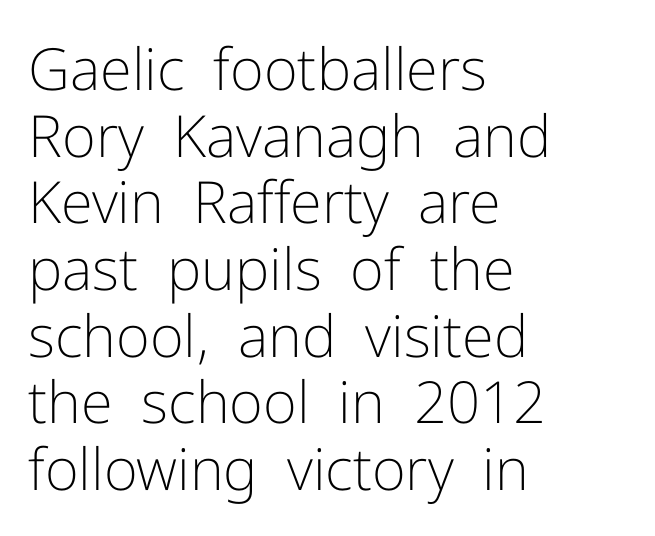
The image shows 58 px light sans-serif type, upright; set left-aligned, tight line spacing (1.15x), normal letter spacing, not underlined; low stroke contrast and a medium x-height.
